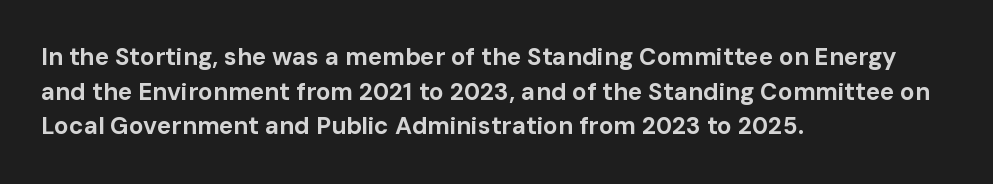
Rule under the text: the space is simply empty. Nothing unusual about the tracking: characters are spaced as the font intends. Leading: standard. This sample uses an upright cut, with every glyph sitting square on the baseline. Set as a true bold cut, around the 700 mark. Line beginnings align vertically; line endings do not.
